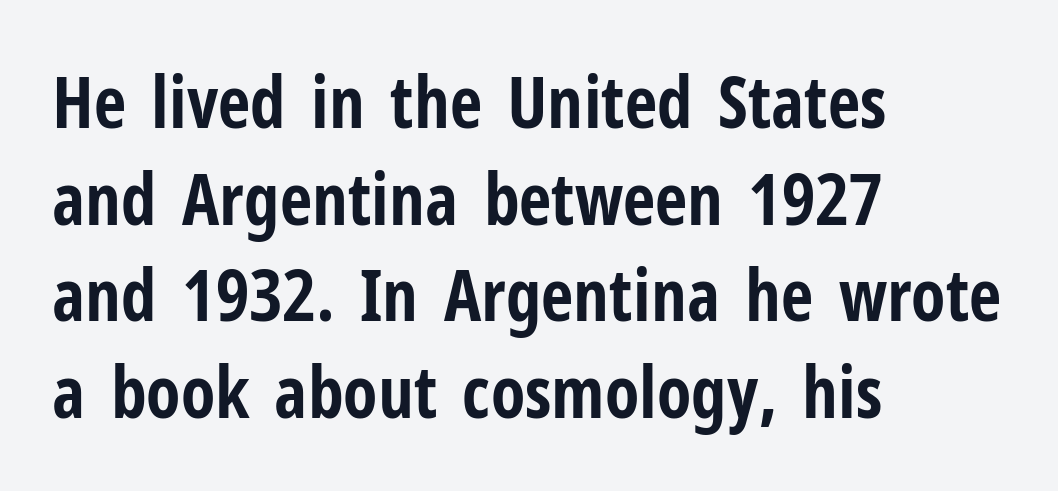
The image shows 71 px bold, condensed sans-serif type, upright; set left-aligned, normal line spacing (1.36x), normal letter spacing, not underlined; low stroke contrast and a medium x-height.
